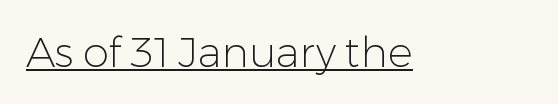
Q: Is the text bold? A: No.
Q: Is the text italic (slanted)? A: No, it is upright.
Q: Is the typeface a serif or a sans-serif typeface? A: Sans-serif.
Q: Is the text underlined? A: Yes.
Q: Is the spacing between letters normal or unusually wide? A: Normal.
Q: Width (condensed, normal, or wide)? A: Normal.
Q: Stroke contrast? A: Low.
Q: x-height? A: Medium.
Q: Monospaced? A: No.
